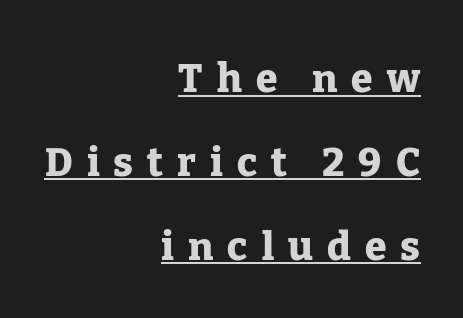
{"serif": "yes", "italic": "no", "bold": "yes", "weight": "heavy", "width": "normal", "stroke_contrast": "low", "x_height": "medium", "monospaced": "no", "underline": "yes", "align": "right", "line_spacing": "loose", "line_spacing_ratio": 2.15, "letter_spacing": "wide", "letter_spacing_em": 0.36, "glyph_px": 39}
